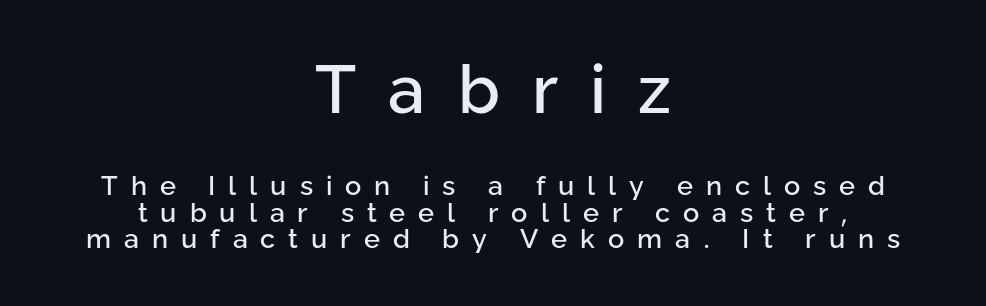
{"serif": "no", "italic": "no", "width": "normal", "stroke_contrast": "low", "x_height": "medium", "monospaced": "no", "underline": "no", "align": "center", "line_spacing": "tight", "line_spacing_ratio": 0.98, "letter_spacing": "wide", "letter_spacing_em": 0.48, "larger_block": "first", "size_ratio": 2.48, "glyph_px": 67}
